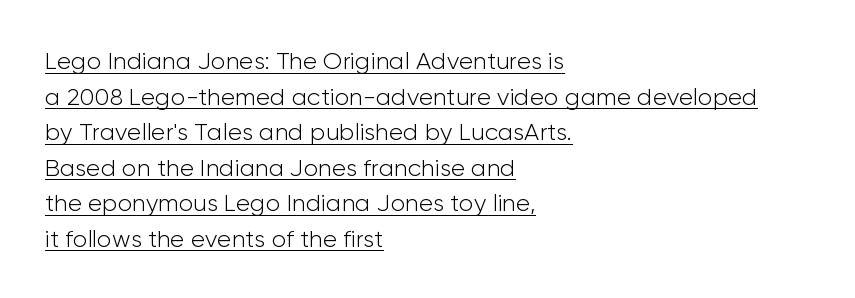
The image shows 24 px text type, upright; set left-aligned, normal line spacing (1.48x), normal letter spacing, underlined.
